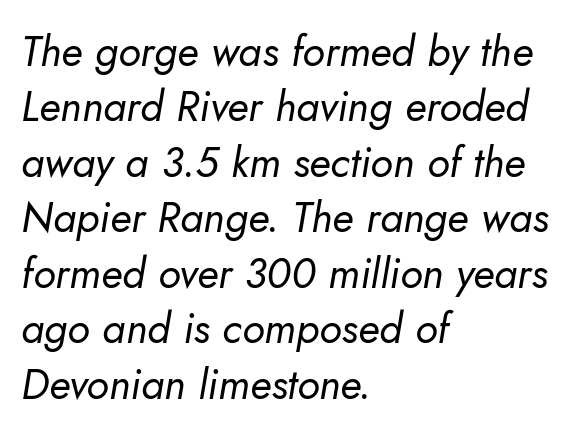
{"serif": "no", "bold": "no", "weight": "regular", "width": "normal", "stroke_contrast": "low", "x_height": "small", "monospaced": "no", "underline": "no", "align": "left", "line_spacing": "normal", "line_spacing_ratio": 1.32, "letter_spacing": "normal", "letter_spacing_em": 0.0, "glyph_px": 42}
